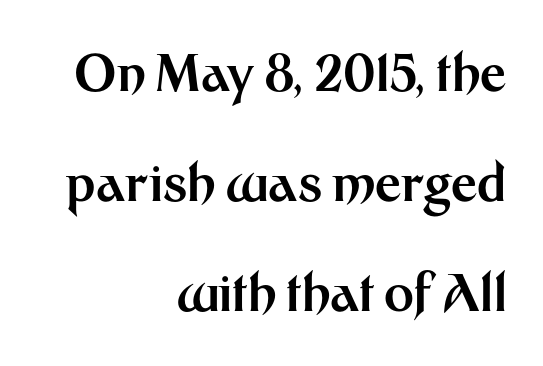
The image shows 51 px bold sans-serif type, upright; set right-aligned, loose line spacing (2.16x), normal letter spacing, not underlined; medium stroke contrast and a medium x-height.
